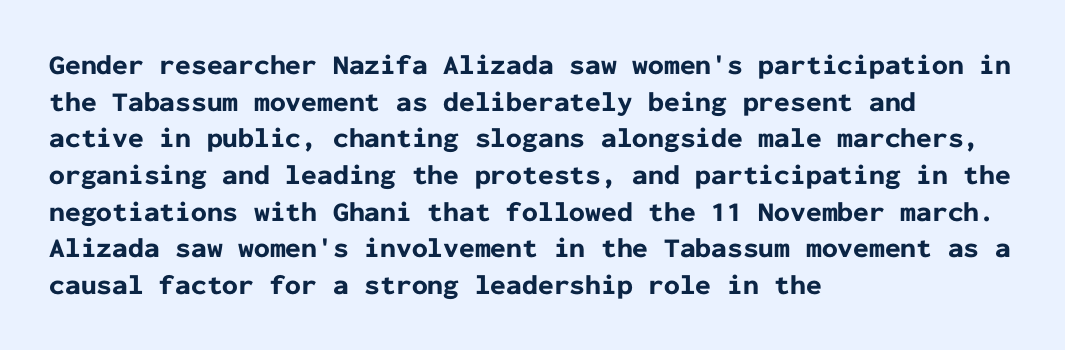
The image shows 28 px bold sans-serif type, upright, monospaced; set left-aligned, normal line spacing (1.31x), normal letter spacing, not underlined; low stroke contrast and a medium x-height.
